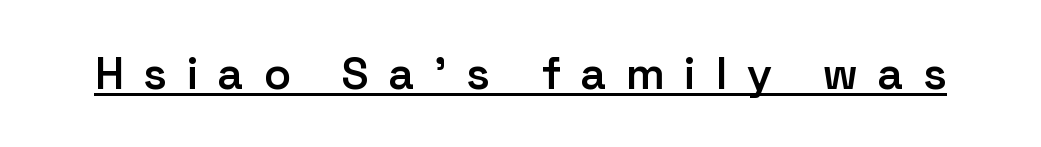
The image shows 45 px semibold sans-serif type, upright; set unusually wide letter spacing (+0.46 em), underlined; low stroke contrast and a medium x-height.
